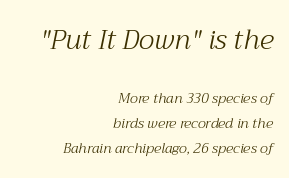
Q: Is the text bold? A: No.
Q: Is the text italic (slanted)? A: Yes, it leans right by about 12 degrees.
Q: Is the text underlined? A: No.
Q: How is the paragraph aligned? A: Right-aligned.
Q: Is the spacing between letters normal or unusually wide? A: Normal.
Q: Which block of text is set in a larger size, the first (top) or the second (bottom)? A: The first (top) one.
